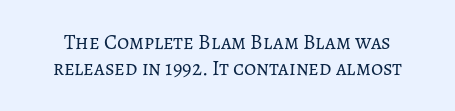
Q: Is the text bold? A: No.
Q: Is the text italic (slanted)? A: No, it is upright.
Q: Is the text underlined? A: No.
Q: Is the spacing between letters normal or unusually wide? A: Normal.
Q: Is the spacing between lines tight, normal or loose? A: Normal.
